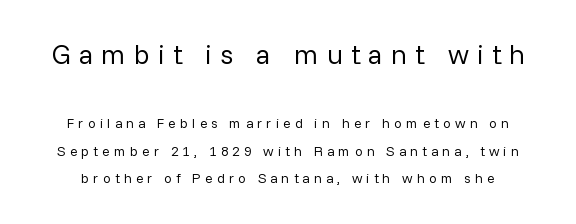
{"serif": "no", "italic": "no", "bold": "no", "weight": "regular", "width": "normal", "stroke_contrast": "low", "x_height": "medium", "monospaced": "no", "underline": "no", "line_spacing": "loose", "line_spacing_ratio": 1.98, "letter_spacing": "wide", "letter_spacing_em": 0.29, "larger_block": "first", "size_ratio": 2.0, "glyph_px": 28}
